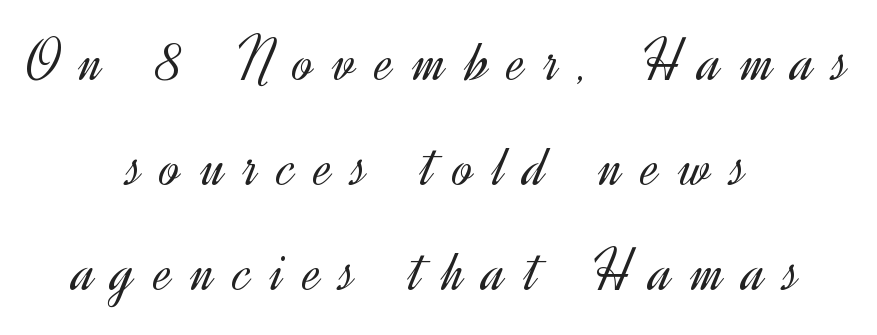
This is not heavy type; no bold has been used. You could only call the tracking loose — the letters float apart. Is this a sans? Yes — the strokes have no serifs. This rendering features lettering with no underline.
